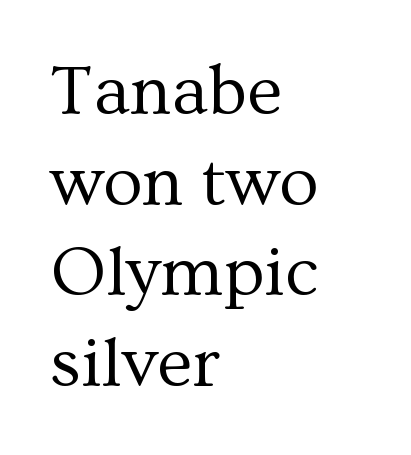
The image shows 72 px regular-weight serif type, upright; set left-aligned, normal line spacing (1.26x), normal letter spacing, not underlined; medium stroke contrast and a medium x-height.
